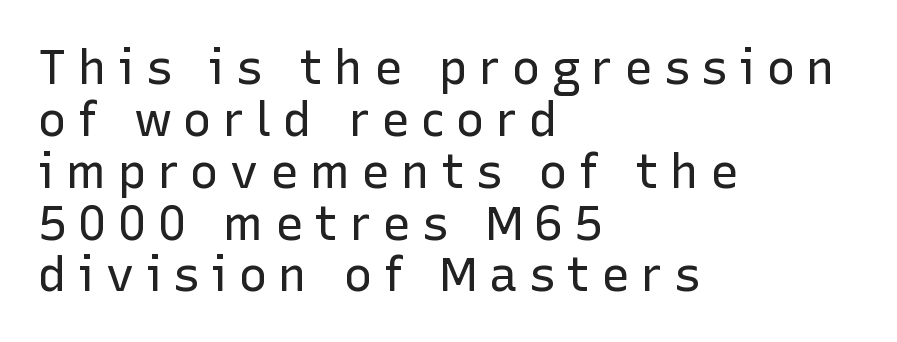
The image shows 48 px regular-weight sans-serif type, upright; set left-aligned, tight line spacing (1.08x), unusually wide letter spacing (+0.23 em), not underlined; low stroke contrast and a medium x-height.
